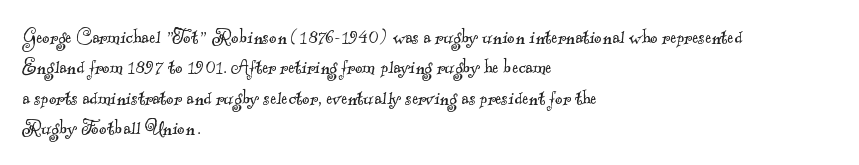
Honestly, the letter spacing is just normal — you wouldn't notice it. Each line starts at the same left margin while the right side varies. Interline gaps are of average width in this sample. Stroke thickness stays within the range of a standard reading face or lighter. Decoration check: the copy has no underline.
